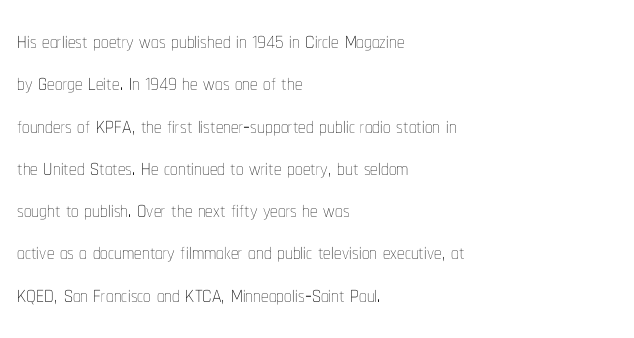
Do the characters align in a grid? No, the font is proportional. Anything drawn beneath the words? Only blank space. This is not heavy type; no bold has been used. Here the glyphs are tracked normally, forming tight word shapes. Line beginnings align vertically; line endings do not. Vertical spacing — default.
